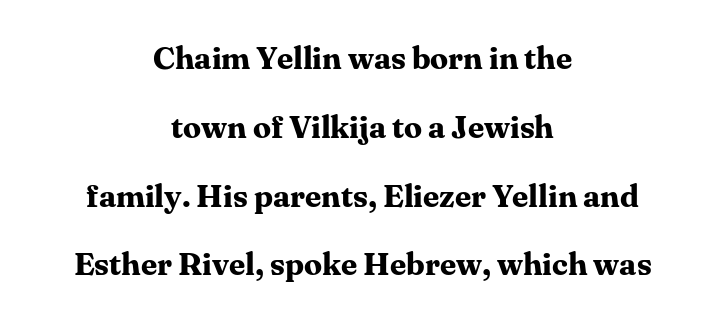
{"serif": "yes", "italic": "no", "bold": "yes", "weight": "bold", "width": "normal", "stroke_contrast": "medium", "x_height": "medium", "monospaced": "no", "underline": "no", "align": "center", "line_spacing": "loose", "line_spacing_ratio": 2.15, "letter_spacing": "normal", "letter_spacing_em": 0.0, "glyph_px": 32}
